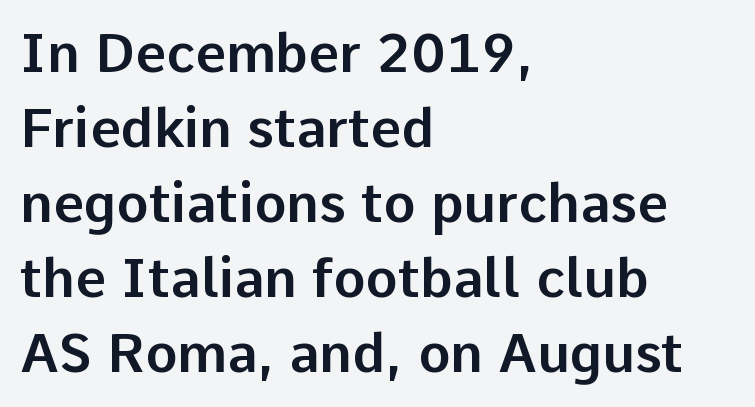
The image shows 54 px sans-serif type, upright; set left-aligned, normal line spacing (1.39x), normal letter spacing, not underlined; low stroke contrast and a medium x-height.
